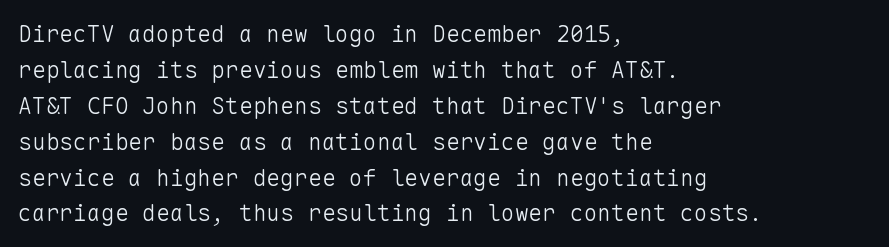
The foot of each line stays bare and open. It's the straight-up-and-down kind of type. The gaps between neighbouring characters are ordinary and unremarkable. A normal amount of white space separates one row of letters from the next. Typeset ragged right — the left edge is the straight one. Is the stroke heavy? The answer is a plain regular-or-lighter.
